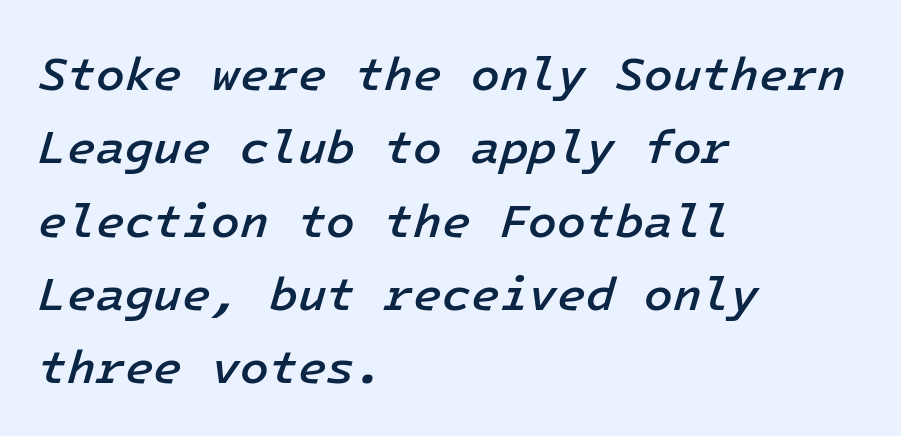
The axis of the letterforms is tilted away from vertical. The ragged edge is on the right, which tells us the setting is flush left. The words here are not underlined. The face used here is a semibold: visibly heavier than regular, lighter than bold. Between one letter and the next there's only the usual sliver of space.
